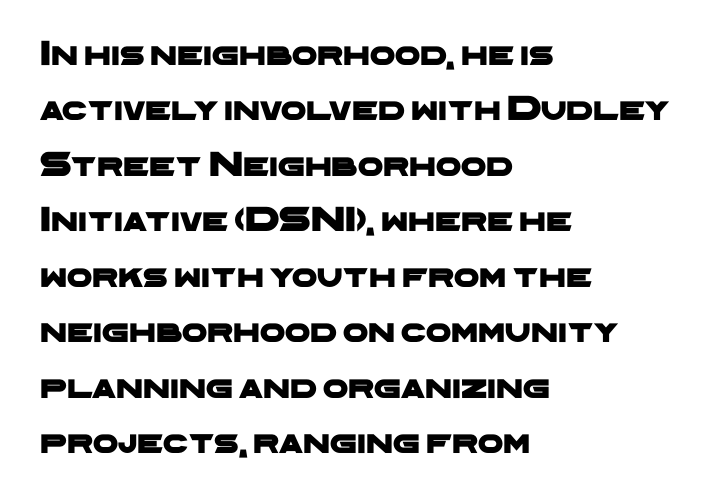
{"serif": "no", "width": "wide", "stroke_contrast": "low", "x_height": "medium", "monospaced": "no", "underline": "no", "align": "left", "line_spacing": "normal", "line_spacing_ratio": 1.54, "letter_spacing": "normal", "letter_spacing_em": 0.0, "glyph_px": 36}
